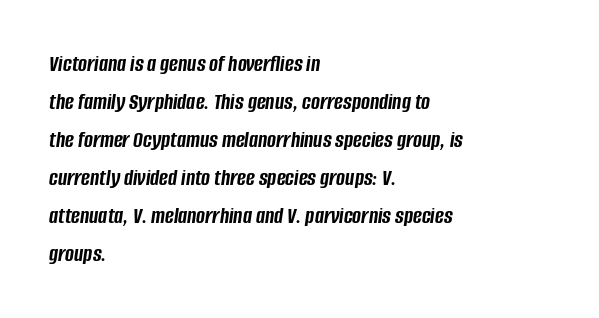
The typography opts for an oblique posture over an upright one. The rendering uses a moderate line-height, typical for paragraphs. These lines keep a tight, regular rhythm from letter to letter. The rendering uses a bold face; every stroke is thick and dark.
